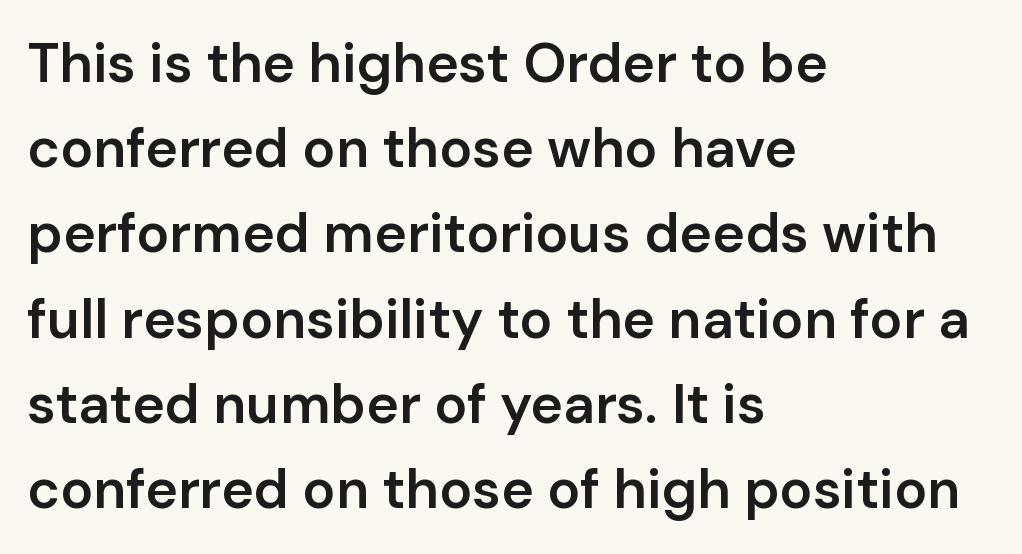
The image shows 55 px semibold sans-serif type, upright; set left-aligned, normal line spacing (1.55x), normal letter spacing, not underlined; low stroke contrast and a medium x-height.
